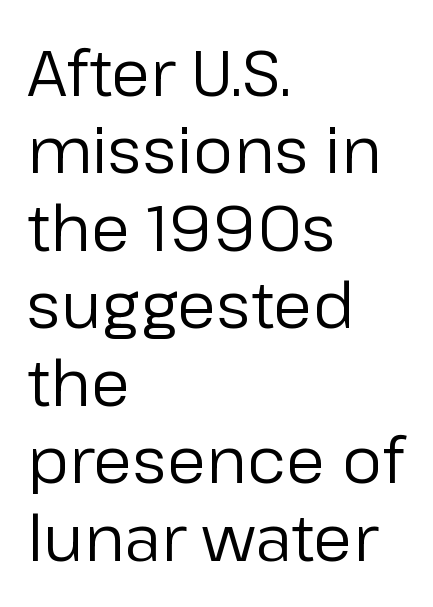
The image shows 64 px regular-weight sans-serif type, upright; set left-aligned, line spacing 1.21x, normal letter spacing, not underlined; low stroke contrast and a medium x-height.
